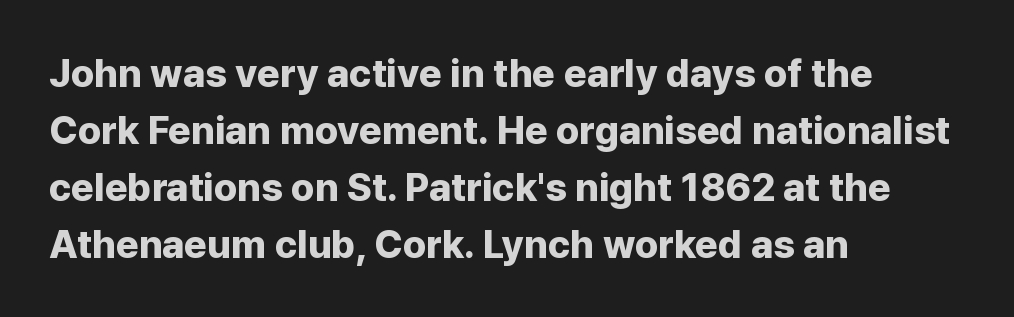
{"serif": "no", "italic": "no", "bold": "yes", "weight": "bold", "width": "normal", "stroke_contrast": "low", "x_height": "medium", "monospaced": "no", "underline": "no", "align": "left", "line_spacing": "normal", "line_spacing_ratio": 1.46, "letter_spacing": "normal", "letter_spacing_em": 0.0, "glyph_px": 39}
